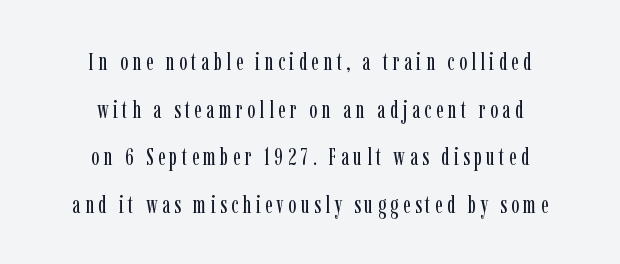
Successive baselines arrive slowly, with a big drop between each. Is the type heavy? It reads as light-to-regular instead. Leftover space on each line is divided equally before and after the words. The baseline area is clear. Every stem runs plumb, perpendicular to the baseline.
